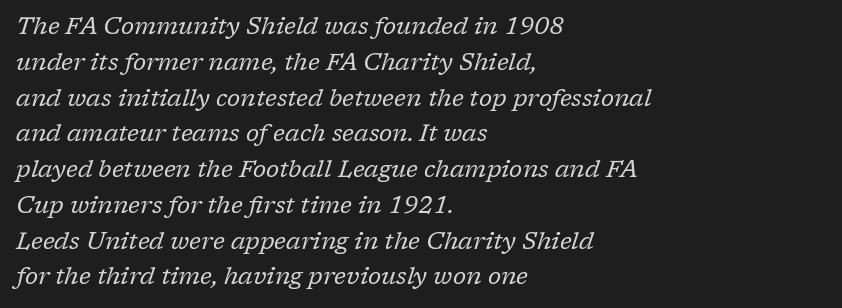
{"italic": "yes", "lean": "right", "slant_degrees": 17, "bold": "no", "underline": "no", "align": "left", "line_spacing": "normal", "line_spacing_ratio": 1.49, "letter_spacing": "normal", "letter_spacing_em": 0.0, "glyph_px": 24}
